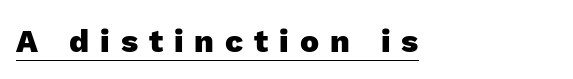
A classic flush-left, rag-right setting is used for this passage. Emphasis by weight is at full strength: bold. Italic: no, the glyphs are upright roman. Someone cranked the tracking dial way up on this one. Note the varied advance widths — an 'i' is clearly narrower than an 'm'. The specimen includes a rule beneath the text block's lines.
